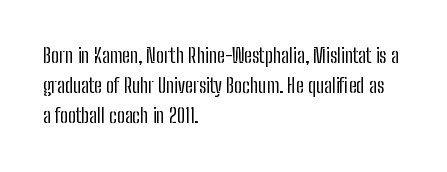
The image shows 20 px text type, upright; set left-aligned, normal line spacing (1.51x), normal letter spacing, not underlined.
